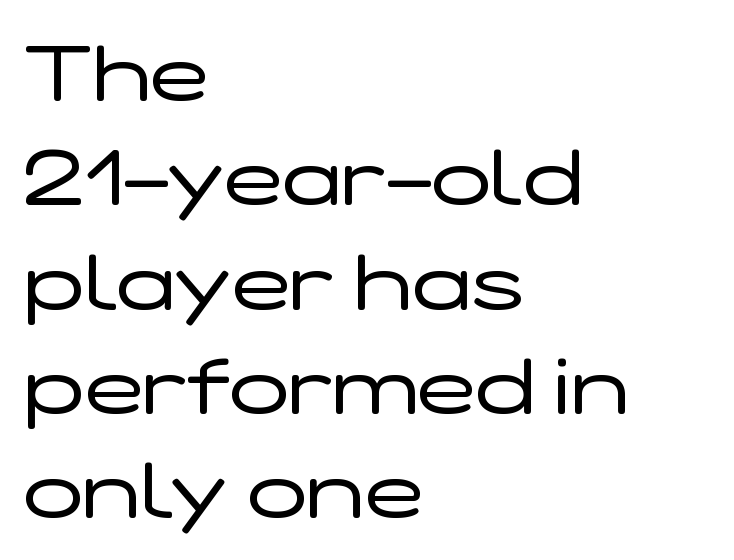
{"serif": "no", "italic": "no", "bold": "no", "weight": "regular", "width": "wide", "stroke_contrast": "low", "x_height": "medium", "monospaced": "no", "underline": "no", "align": "left", "line_spacing": "normal", "line_spacing_ratio": 1.32, "letter_spacing": "normal", "letter_spacing_em": 0.0, "glyph_px": 79}
